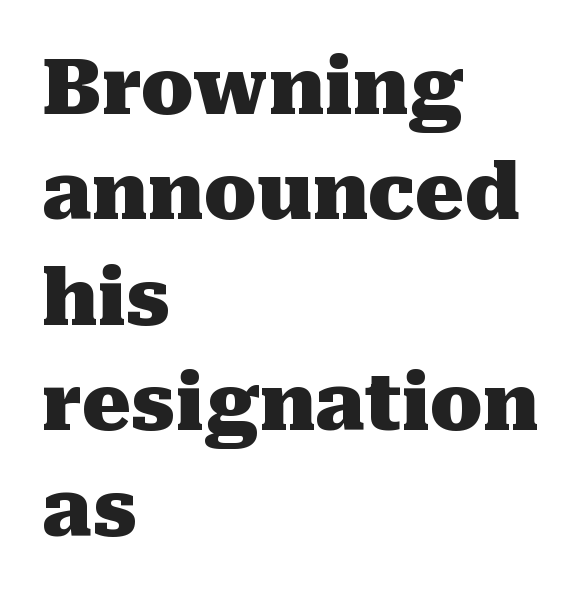
What weight is shown? A full bold with thick strokes. Honestly, the letter spacing is just normal — you wouldn't notice it. Proportional: the letters do not fall into vertical columns. Typographically, this falls in the serif category.
